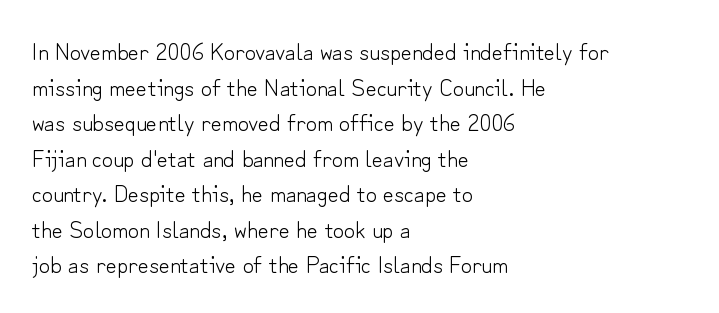
No italicization has been applied; the sample stays upright. Each line starts at the same left margin while the right side varies. Weight: regular or lighter. Compared with typical paragraphs, the rows here are spaced about the same. No extra tracking has been applied to these lines. Any mark beneath the type? The region is blank.
